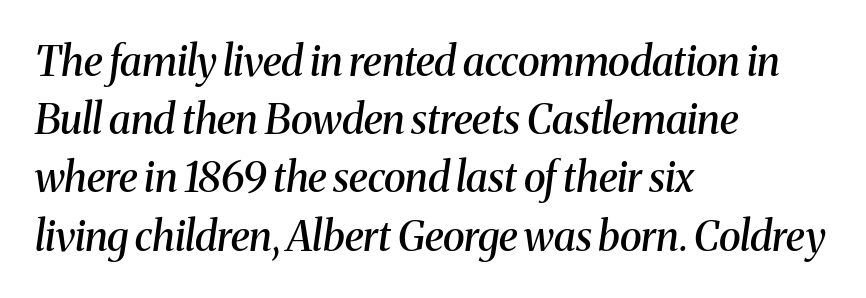
Leading matches the norm, producing a regular column. Character widths vary here, with narrow letters taking less room than wide ones. This sample uses a serif face. Slightly chunky letters — semibold, I'd say, not full bold. Each row of text sits above clean, open space.
